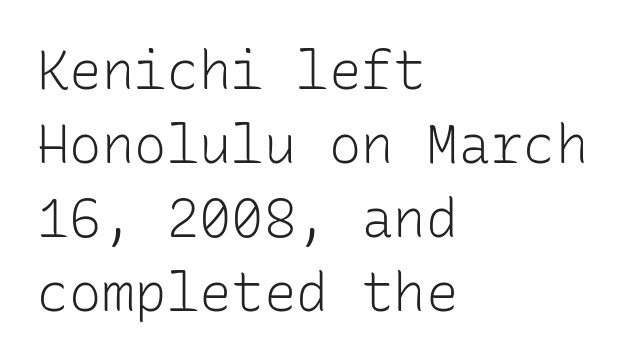
Each letter, wide or thin by design, is forced into the same width here. The strip under each line holds only bare page. A quiet, ordinary-to-light weight characterises the typeface. Every character sits straight up, as roman type does. Glyph-to-glyph distance matches everyday printed text.
